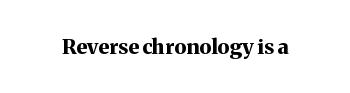
The letterforms sit shoulder to shoulder at normal distance. These lines were composed using upright roman letters. Check the space under the baseline: it is left empty. The sample has been set heavy, in full bold.
